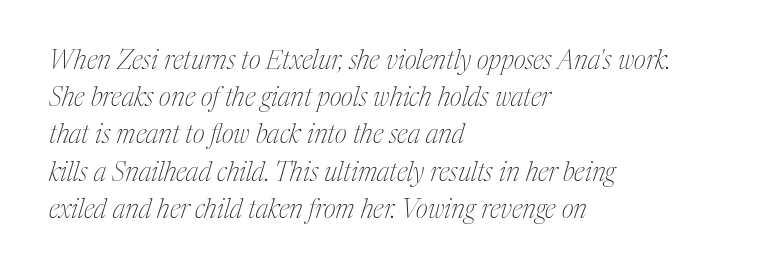
The image shows 26 px text type, italic (leaning right); set left-aligned, normal line spacing (1.43x), normal letter spacing, not underlined.
